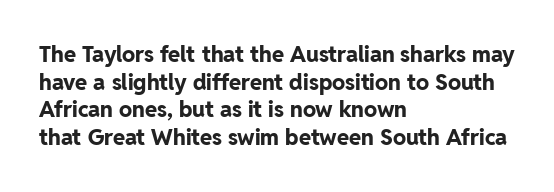
Q: Is the text bold? A: Yes.
Q: Is the text italic (slanted)? A: No, it is upright.
Q: Is the text underlined? A: No.
Q: How is the paragraph aligned? A: Left-aligned.
Q: Is the spacing between letters normal or unusually wide? A: Normal.
Q: Is the spacing between lines tight, normal or loose? A: Normal.
